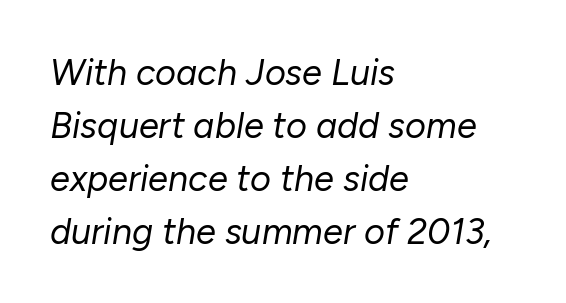
The image shows 36 px regular-weight type, italic (leaning right); set left-aligned, normal line spacing (1.47x), normal letter spacing, not underlined; low stroke contrast and a medium x-height.
